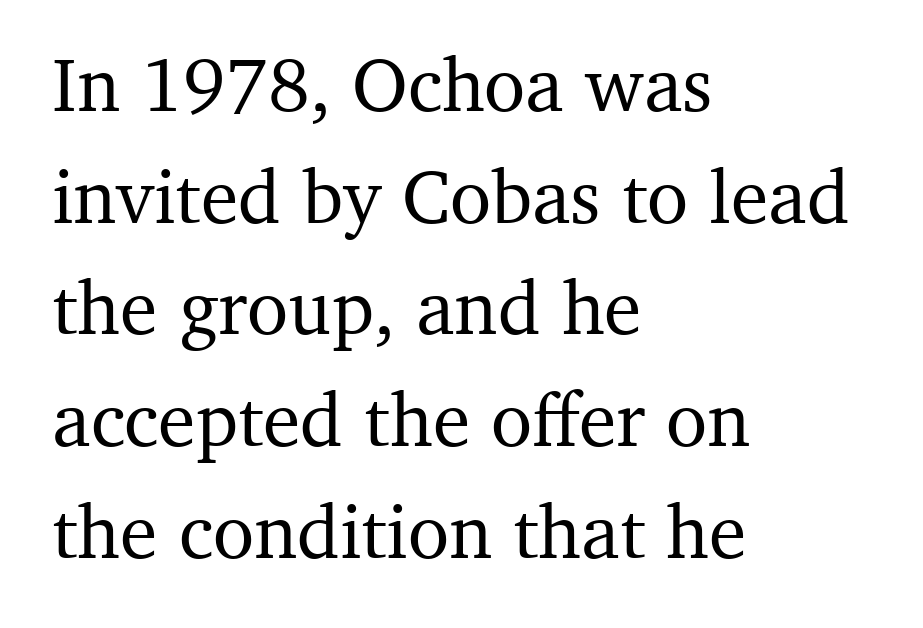
Nobody touched the tracking dial on this one. A typesetter would call this leading conventional body-copy spacing. This sample uses an upright cut, with every glyph sitting square on the baseline. Each line starts at the same left margin while the right side varies.
